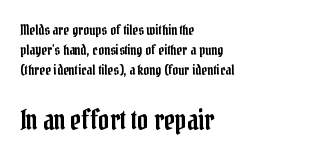
{"italic": "no", "underline": "no", "align": "left", "line_spacing": "normal", "line_spacing_ratio": 1.43, "letter_spacing": "normal", "letter_spacing_em": 0.0, "larger_block": "second", "size_ratio": 1.93, "glyph_px": 27}
